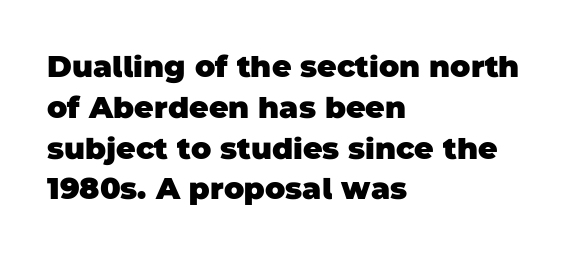
A student would call this left alignment; a typographer would say flush left, rag right. The zone under the glyphs is completely vacant. Proportional: the letters do not fall into vertical columns. Weight: bold. Leading matches the norm, producing a regular column. Characters follow at the spacing the type designer built in.
